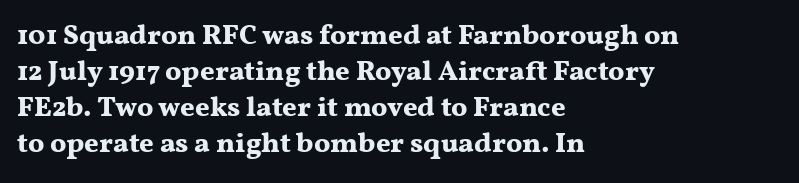
{"serif": "yes", "italic": "no", "bold": "yes", "weight": "bold", "width": "wide", "stroke_contrast": "medium", "x_height": "medium", "monospaced": "no", "underline": "no", "align": "left", "line_spacing": "normal", "line_spacing_ratio": 1.29, "letter_spacing": "normal", "letter_spacing_em": 0.0, "glyph_px": 28}
